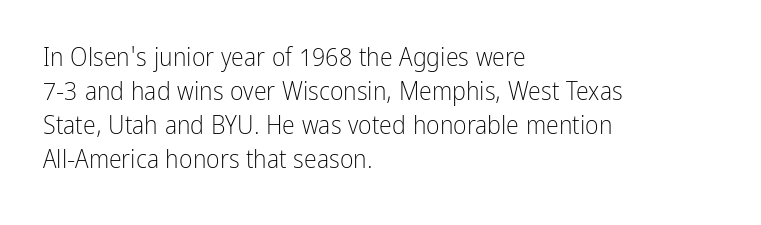
The image shows 26 px text type, upright; set left-aligned, normal line spacing (1.31x), normal letter spacing, not underlined.
